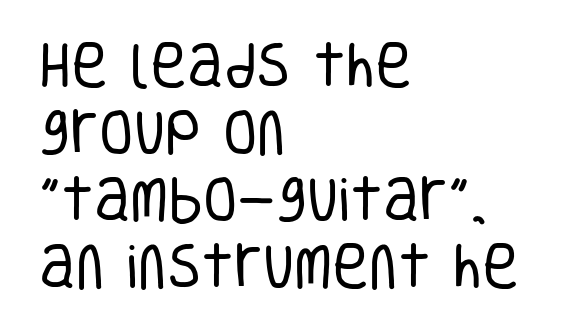
Q: Is the text bold? A: No.
Q: Is the text italic (slanted)? A: No, it is upright.
Q: Is the typeface a serif or a sans-serif typeface? A: Sans-serif.
Q: Is the text underlined? A: No.
Q: How is the paragraph aligned? A: Left-aligned.
Q: Is the spacing between letters normal or unusually wide? A: Normal.
Q: Is the spacing between lines tight, normal or loose? A: Normal.
Q: Width (condensed, normal, or wide)? A: Condensed.
Q: Stroke contrast? A: Low.
Q: x-height? A: Large.
Q: Monospaced? A: No.
